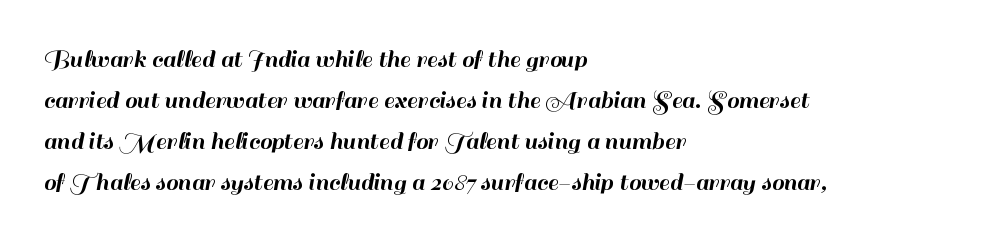
The image shows 27 px text type; set left-aligned, normal line spacing (1.52x), normal letter spacing, not underlined.
